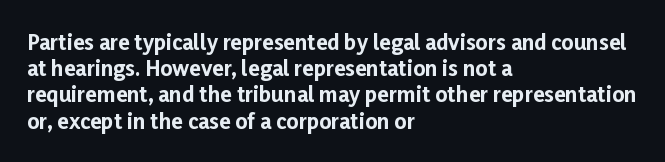
Q: Is the text bold? A: Yes.
Q: Is the text italic (slanted)? A: No, it is upright.
Q: Is the text underlined? A: No.
Q: How is the paragraph aligned? A: Left-aligned.
Q: Is the spacing between letters normal or unusually wide? A: Normal.
Q: Is the spacing between lines tight, normal or loose? A: Normal.
